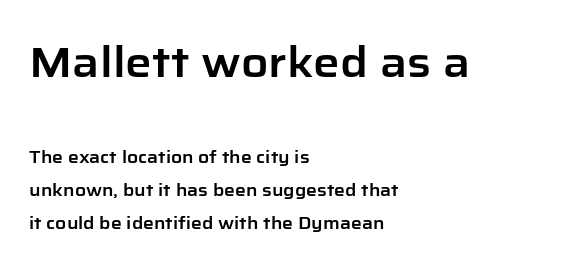
The image shows 42 px sans-serif type, upright; set left-aligned, loose line spacing (1.92x), normal letter spacing, not underlined; the first (top) block is 2.47x larger; low stroke contrast and a medium x-height.
